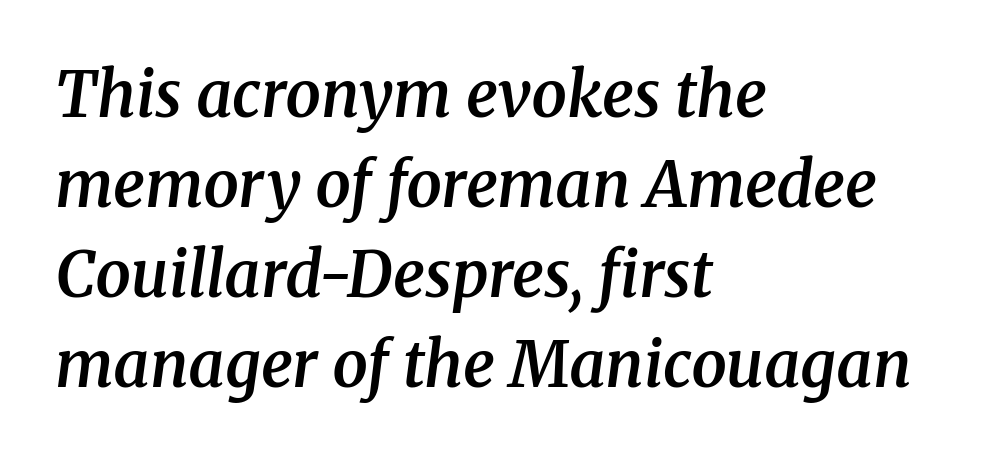
{"serif": "yes", "italic": "yes", "lean": "right", "slant_degrees": 8, "bold": "semi", "weight": "semibold", "width": "normal", "stroke_contrast": "medium", "x_height": "medium", "monospaced": "no", "underline": "no", "align": "left", "line_spacing": "normal", "line_spacing_ratio": 1.43, "letter_spacing": "normal", "letter_spacing_em": 0.0, "glyph_px": 63}
